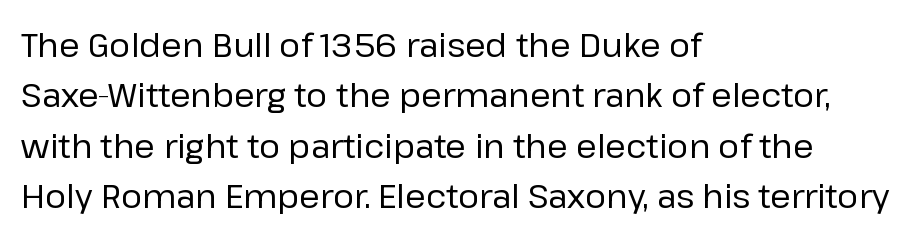
The image shows 33 px regular-weight sans-serif type, upright; set left-aligned, normal line spacing (1.53x), normal letter spacing, not underlined; low stroke contrast and a medium x-height.
